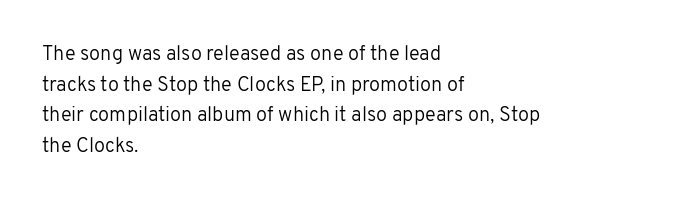
Q: Is the text bold? A: No.
Q: Is the text italic (slanted)? A: No, it is upright.
Q: Is the text underlined? A: No.
Q: How is the paragraph aligned? A: Left-aligned.
Q: Is the spacing between letters normal or unusually wide? A: Normal.
Q: Is the spacing between lines tight, normal or loose? A: Normal.
